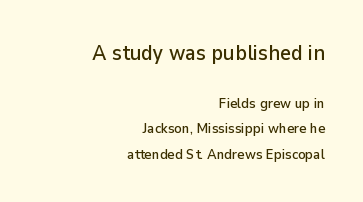
{"italic": "no", "underline": "no", "align": "right", "line_spacing_ratio": 1.82, "letter_spacing": "normal", "letter_spacing_em": 0.0, "larger_block": "first", "size_ratio": 1.5, "glyph_px": 21}
